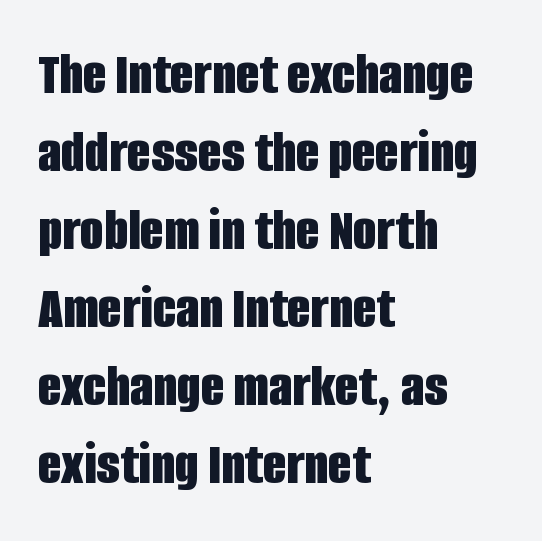
Q: Is the text bold? A: Yes.
Q: Is the text italic (slanted)? A: No, it is upright.
Q: Is the typeface a serif or a sans-serif typeface? A: Sans-serif.
Q: Is the text underlined? A: No.
Q: How is the paragraph aligned? A: Left-aligned.
Q: Is the spacing between letters normal or unusually wide? A: Normal.
Q: Is the spacing between lines tight, normal or loose? A: Normal.
Q: Width (condensed, normal, or wide)? A: Condensed.
Q: Stroke contrast? A: Low.
Q: x-height? A: Large.
Q: Monospaced? A: No.
